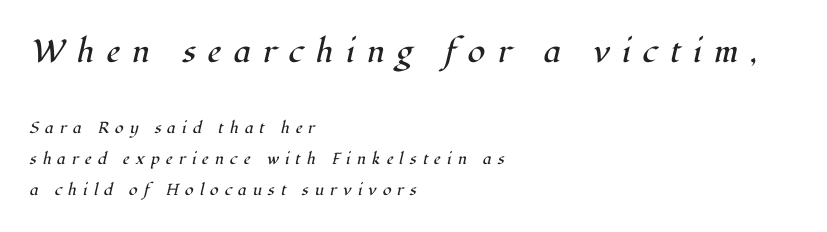
Q: Is the text bold? A: No.
Q: Is the text italic (slanted)? A: Yes, it leans right by about 12 degrees.
Q: Is the typeface a serif or a sans-serif typeface? A: Serif.
Q: Is the text underlined? A: No.
Q: How is the paragraph aligned? A: Left-aligned.
Q: Is the spacing between letters normal or unusually wide? A: Unusually wide.
Q: Is the spacing between lines tight, normal or loose? A: Loose.
Q: Which block of text is set in a larger size, the first (top) or the second (bottom)? A: The first (top) one.
Q: Width (condensed, normal, or wide)? A: Normal.
Q: Stroke contrast? A: High.
Q: x-height? A: Medium.
Q: Monospaced? A: No.
